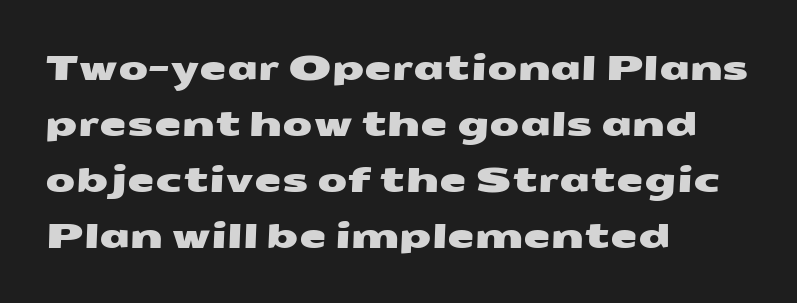
Check the space under the baseline: it is left empty. Casual observation: everything's shoved over to the left. This rendering employs a face without finishing strokes, i.e., a sans-serif. Do the characters align in a grid? No, the font is proportional. Baseline-to-baseline distance is the conventional proportion of letter height. This sample uses plain, unmodified letter spacing.
